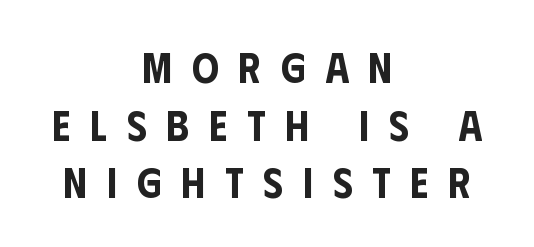
The image shows 42 px condensed sans-serif type, upright; set centered, normal line spacing (1.37x), unusually wide letter spacing (+0.47 em), not underlined; low stroke contrast and a large x-height.
